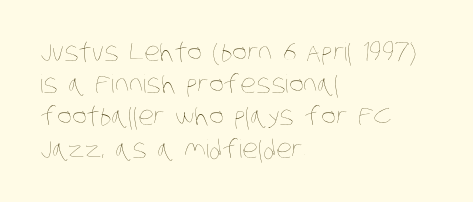
{"bold": "no", "underline": "no", "align": "left", "line_spacing": "normal", "line_spacing_ratio": 1.29, "letter_spacing": "normal", "letter_spacing_em": 0.0, "glyph_px": 25}
